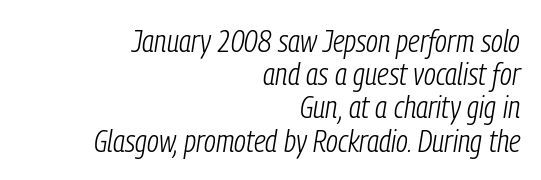
In CSS terms this would be text-align: right. Plain, unruled lines of type. One glance says dense: line gaps are narrower than usual. Heaviness? Minimal to ordinary, like unemphasized prose. When letters slant like this, we call the style italic.
